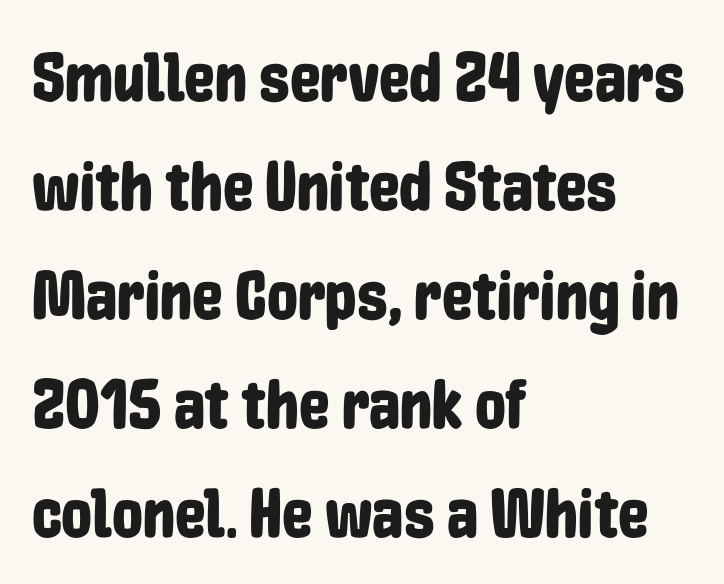
{"serif": "no", "italic": "no", "width": "condensed", "stroke_contrast": "low", "x_height": "medium", "monospaced": "no", "underline": "no", "align": "left", "line_spacing": "normal", "line_spacing_ratio": 1.58, "letter_spacing": "normal", "letter_spacing_em": 0.0, "glyph_px": 69}
